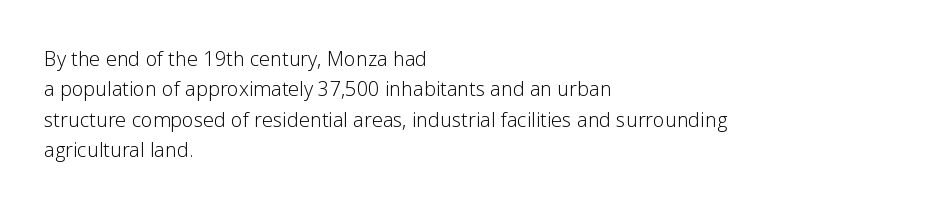
The typesetting does not lean heavy: it is not bold. Words appear dense and cohesive because spacing is normal. Every character sits straight up, as roman type does. What's the leading like? Ordinary, nothing unusual. Glance below the letters and you will spot only blank space.
